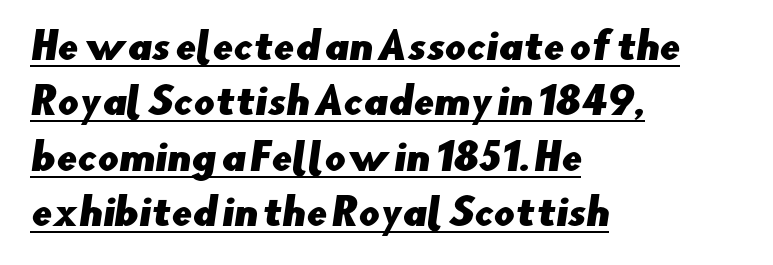
{"serif": "no", "width": "normal", "stroke_contrast": "low", "x_height": "small", "monospaced": "no", "underline": "yes", "align": "left", "line_spacing": "normal", "line_spacing_ratio": 1.5, "letter_spacing": "normal", "letter_spacing_em": 0.0, "glyph_px": 37}
